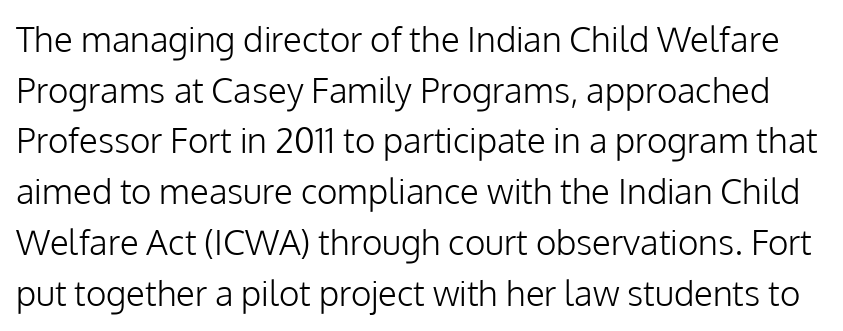
The image shows 35 px light sans-serif type, upright; set normal line spacing (1.45x), normal letter spacing, not underlined; low stroke contrast and a medium x-height.
